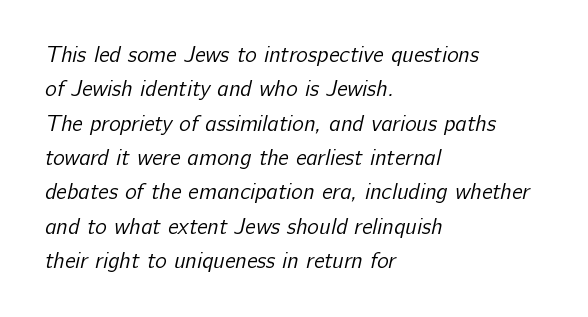
The image shows 22 px text type; set left-aligned, normal line spacing (1.56x), normal letter spacing, not underlined.
